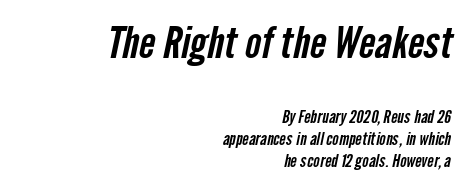
Q: Is the typeface a serif or a sans-serif typeface? A: Sans-serif.
Q: Is the text underlined? A: No.
Q: How is the paragraph aligned? A: Right-aligned.
Q: Is the spacing between letters normal or unusually wide? A: Normal.
Q: Is the spacing between lines tight, normal or loose? A: Normal.
Q: Which block of text is set in a larger size, the first (top) or the second (bottom)? A: The first (top) one.
Q: Width (condensed, normal, or wide)? A: Condensed.
Q: Stroke contrast? A: Low.
Q: x-height? A: Medium.
Q: Monospaced? A: No.
